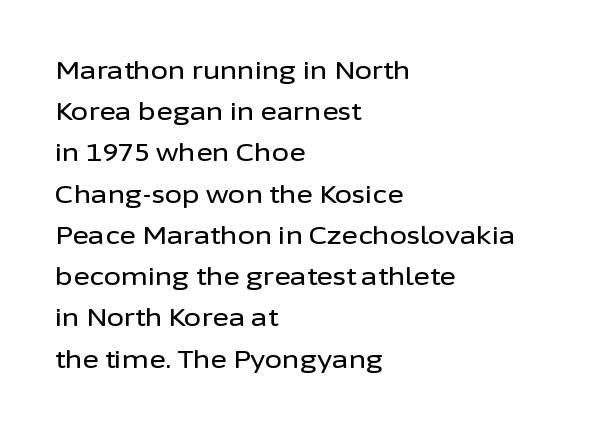
Q: Is the text italic (slanted)? A: No, it is upright.
Q: Is the text underlined? A: No.
Q: How is the paragraph aligned? A: Left-aligned.
Q: Is the spacing between letters normal or unusually wide? A: Normal.
Q: Is the spacing between lines tight, normal or loose? A: Normal.
